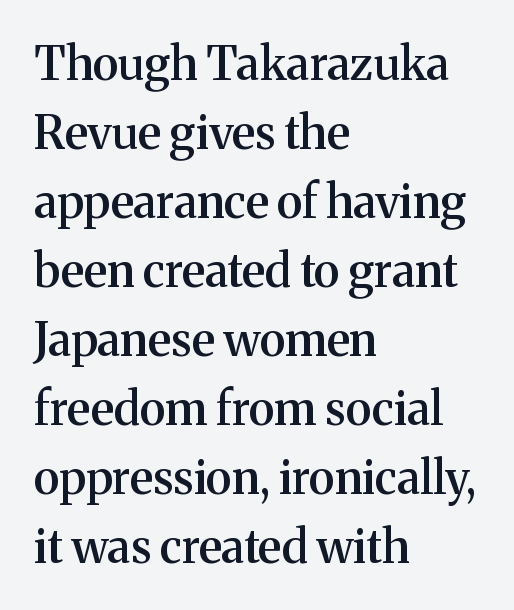
Q: Is the text bold? A: Semi-bold.
Q: Is the text italic (slanted)? A: No, it is upright.
Q: Is the typeface a serif or a sans-serif typeface? A: Serif.
Q: Is the text underlined? A: No.
Q: How is the paragraph aligned? A: Left-aligned.
Q: Is the spacing between letters normal or unusually wide? A: Normal.
Q: Is the spacing between lines tight, normal or loose? A: Normal.
Q: Width (condensed, normal, or wide)? A: Normal.
Q: Stroke contrast? A: Medium.
Q: x-height? A: Medium.
Q: Monospaced? A: No.
